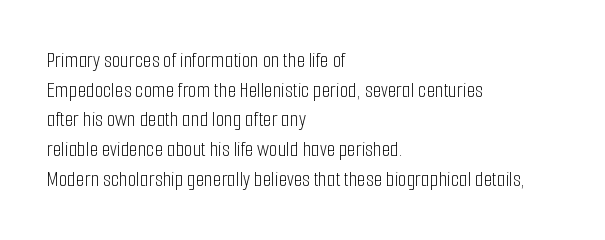
The image shows 22 px text type, upright; set left-aligned, normal line spacing (1.35x), normal letter spacing, not underlined.
